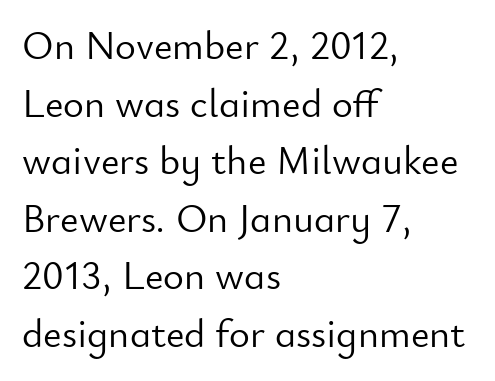
Q: Is the text bold? A: No.
Q: Is the text italic (slanted)? A: No, it is upright.
Q: Is the typeface a serif or a sans-serif typeface? A: Sans-serif.
Q: Is the text underlined? A: No.
Q: How is the paragraph aligned? A: Left-aligned.
Q: Is the spacing between letters normal or unusually wide? A: Normal.
Q: Is the spacing between lines tight, normal or loose? A: Normal.
Q: Width (condensed, normal, or wide)? A: Normal.
Q: Stroke contrast? A: Low.
Q: x-height? A: Small.
Q: Monospaced? A: No.
